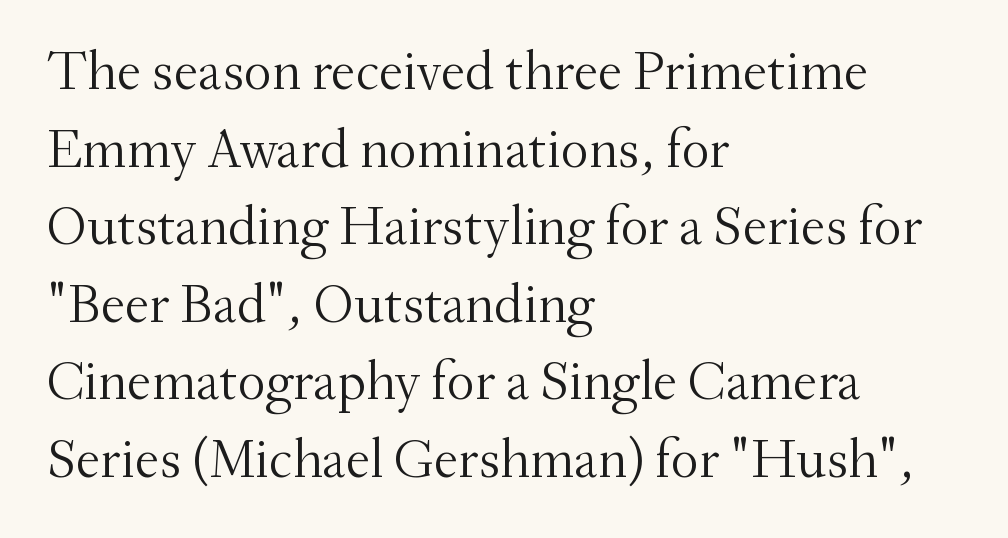
Character widths vary here, with narrow letters taking less room than wide ones. Font category for this specimen: serif. In terms of leading, this rendering sits right in the middle. Rule under the text: the space is simply empty. Tall strokes in this sample are plumb rather than angled.
